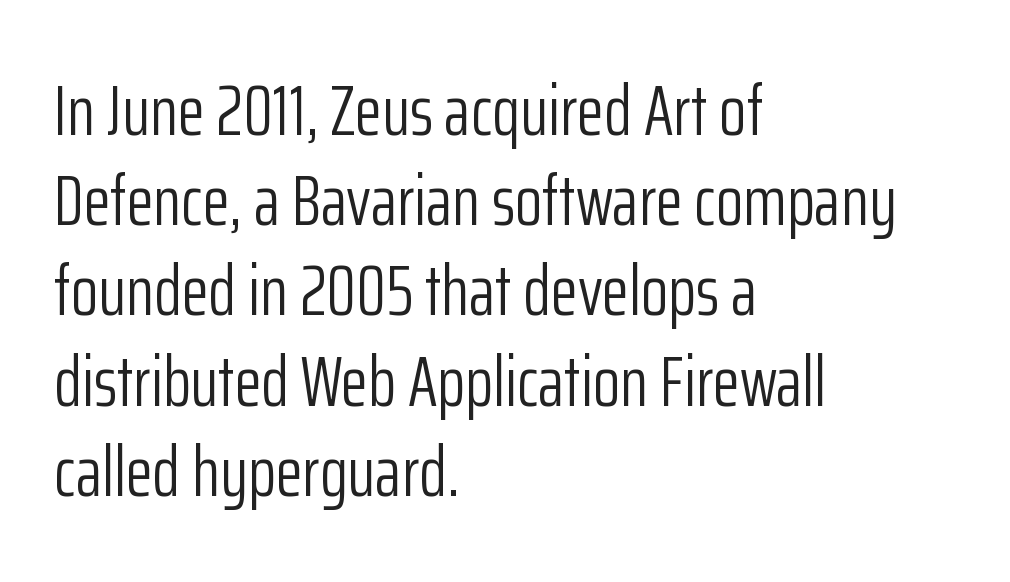
The glyphs are unaccompanied by any horizontal stroke below them. In terms of letterspacing, this is plain default setting. One glance says typical: line gaps are just what's usual. All the whitespace from short lines collects on the right. The characters are drawn with everyday or finer stroke widths.
